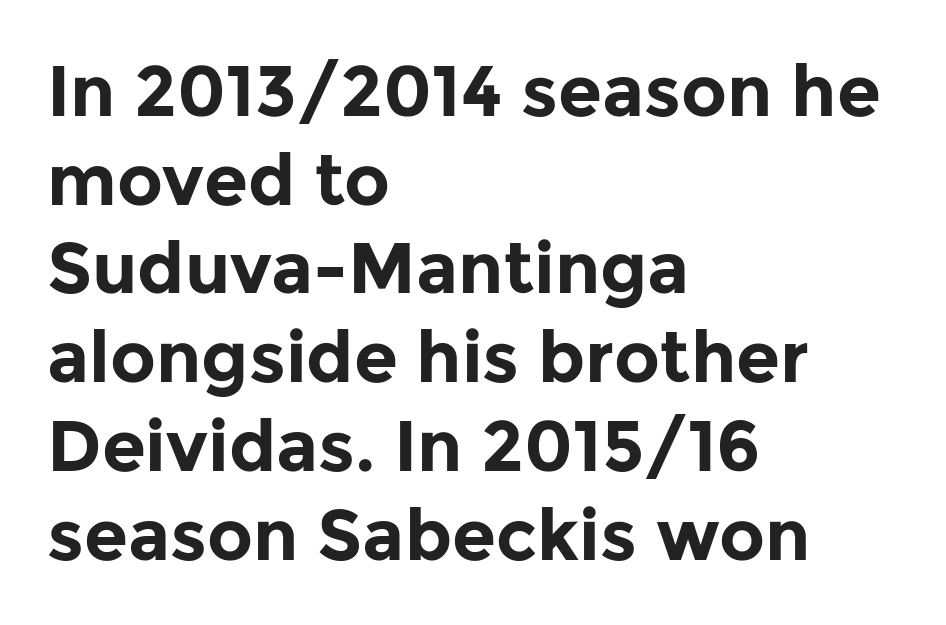
{"serif": "no", "italic": "no", "bold": "yes", "weight": "bold", "width": "normal", "stroke_contrast": "low", "x_height": "medium", "monospaced": "no", "underline": "no", "align": "left", "line_spacing": "normal", "line_spacing_ratio": 1.25, "letter_spacing": "normal", "letter_spacing_em": 0.0, "glyph_px": 71}
